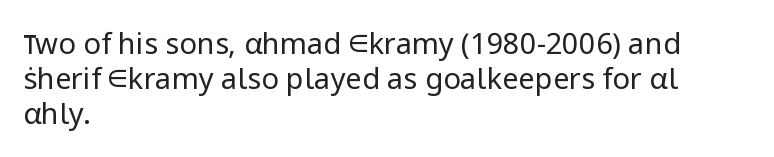
Q: Is the text bold? A: No.
Q: Is the text italic (slanted)? A: No, it is upright.
Q: Is the typeface a serif or a sans-serif typeface? A: Sans-serif.
Q: Is the text underlined? A: No.
Q: How is the paragraph aligned? A: Left-aligned.
Q: Is the spacing between letters normal or unusually wide? A: Normal.
Q: Width (condensed, normal, or wide)? A: Normal.
Q: Stroke contrast? A: Low.
Q: x-height? A: Medium.
Q: Monospaced? A: No.
